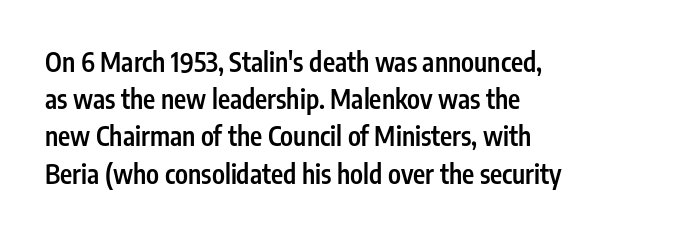
The image shows 26 px text type, upright; set left-aligned, normal line spacing (1.43x), normal letter spacing, not underlined.
